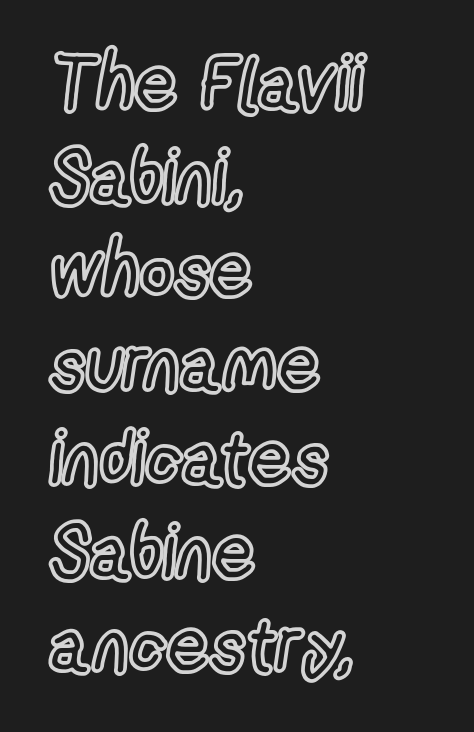
Decoration check: the copy has no underline. The lines sit at an ordinary, default distance from one another. The passage shown has conventional tracking throughout. Casual observation: everything's shoved over to the left. The passage shown is typed in a proportional face where columns would drift.
